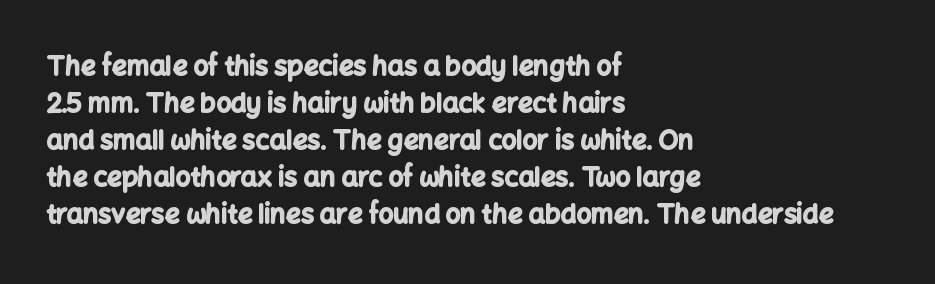
The image shows 26 px bold type, upright; set left-aligned, normal line spacing (1.42x), normal letter spacing, not underlined.
